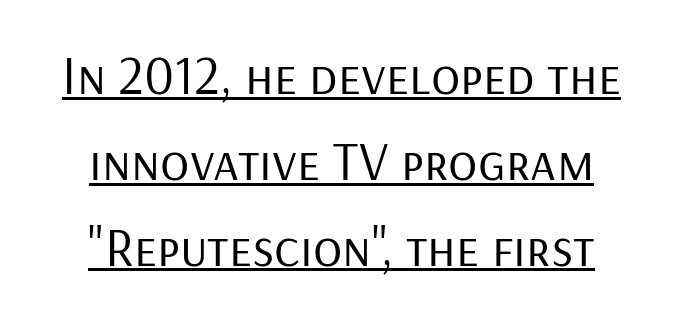
The tracking reads as untouched default to a designer's eye. Note the varied advance widths — an 'i' is clearly narrower than an 'm'. Nothing heavy about these letters — not bold at all. A typesetter would label this face a sans. In CSS terms this would be text-align: center. Caption: lettering with a line underneath.
